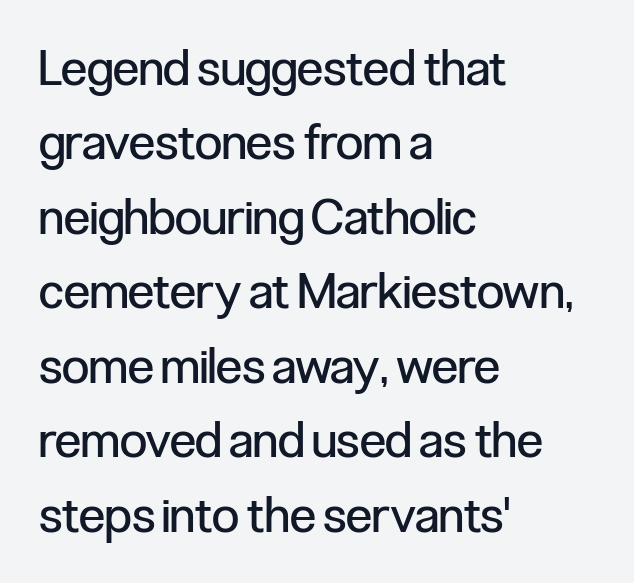
Between one letter and the next there's only the usual sliver of space. Serifs: no, the terminals of the letterforms are clean. This sample uses an upright cut, with every glyph sitting square on the baseline. These glyphs show unthickened strokes, regular width or finer.
